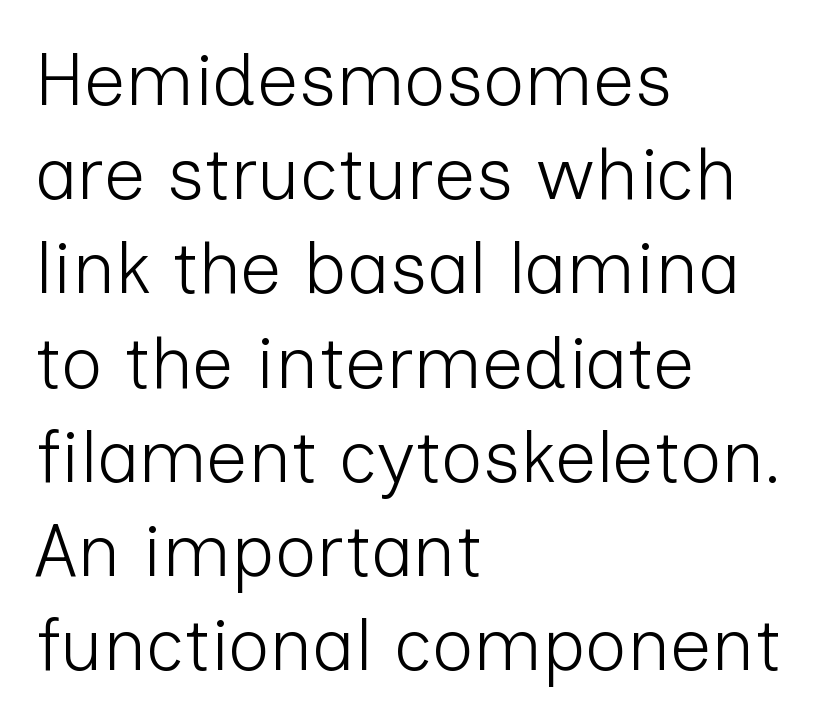
Q: Is the text bold? A: No.
Q: Is the text italic (slanted)? A: No, it is upright.
Q: Is the typeface a serif or a sans-serif typeface? A: Sans-serif.
Q: Is the text underlined? A: No.
Q: How is the paragraph aligned? A: Left-aligned.
Q: Is the spacing between letters normal or unusually wide? A: Normal.
Q: Is the spacing between lines tight, normal or loose? A: Normal.
Q: Width (condensed, normal, or wide)? A: Normal.
Q: Stroke contrast? A: Low.
Q: x-height? A: Medium.
Q: Monospaced? A: No.
